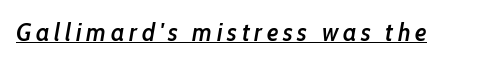
The image shows 25 px text type, italic (leaning right); set underlined.
